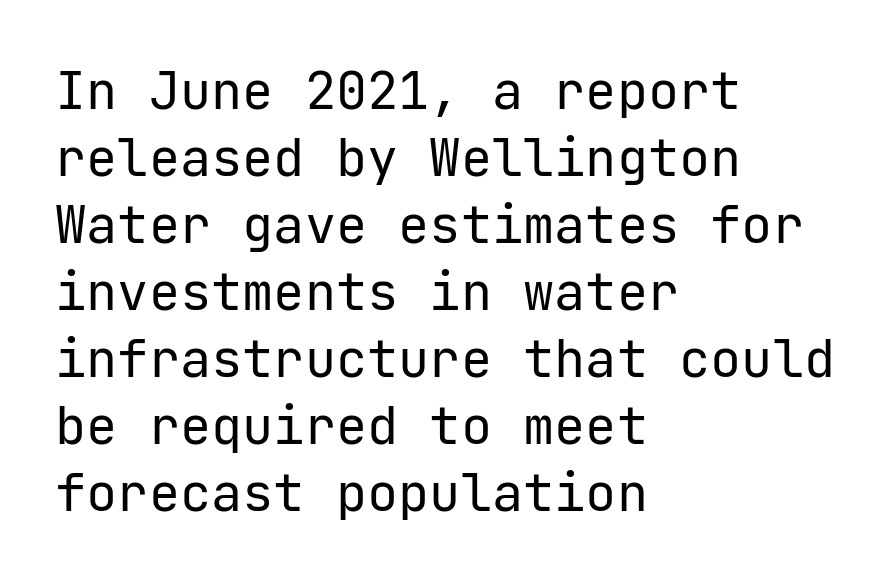
The image shows 52 px regular-weight sans-serif type, upright; set left-aligned, normal line spacing (1.29x), normal letter spacing, not underlined; low stroke contrast and a medium x-height.
